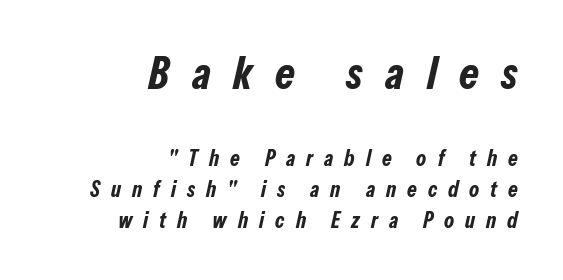
The specimen reads as italic at a glance. Spacing verdict: proportional, widths tailored to each character. How are the letters spaced? Widely, with obvious added tracking. Notice how descenders clear the ascenders below comfortably — that's standard leading.
